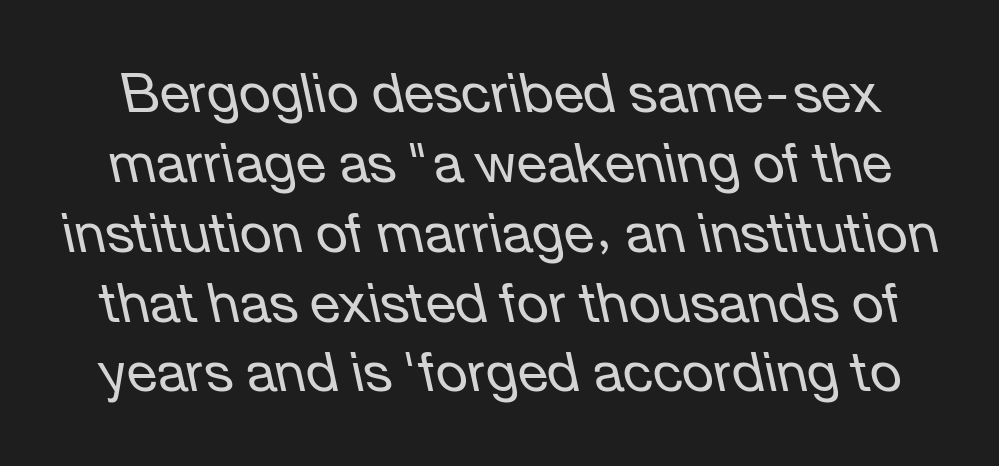
Q: Is the text bold? A: No.
Q: Is the text italic (slanted)? A: Yes, it leans left by about 12 degrees.
Q: Is the text underlined? A: No.
Q: Is the spacing between letters normal or unusually wide? A: Normal.
Q: Is the spacing between lines tight, normal or loose? A: Normal.
Q: Width (condensed, normal, or wide)? A: Normal.
Q: Stroke contrast? A: Low.
Q: x-height? A: Medium.
Q: Monospaced? A: No.
